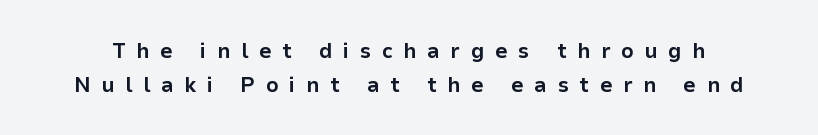
In terms of posture, this sample is upright. Students, observe: this is what conventionally led text looks like. Chunky letters — that's bold for sure. In terms of letterspacing, this is a distinctly airy, spread setting.
